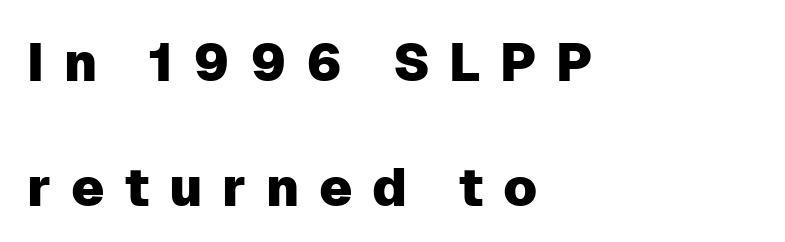
{"serif": "no", "italic": "no", "width": "normal", "stroke_contrast": "low", "x_height": "medium", "monospaced": "no", "underline": "no", "align": "left", "line_spacing": "loose", "line_spacing_ratio": 2.36, "letter_spacing": "wide", "letter_spacing_em": 0.37, "glyph_px": 53}
